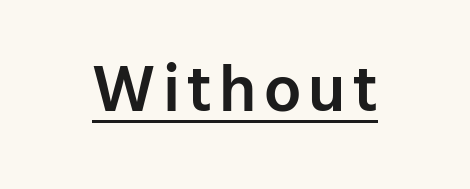
The image shows 66 px semibold sans-serif type, upright; set centered, underlined; low stroke contrast and a medium x-height.
